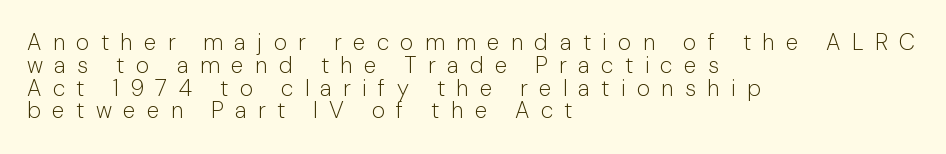
Characters remain perfectly vertical along every line. The ragged edge is on the right, which tells us the setting is flush left. One glance says dense: line gaps are narrower than usual. Weight: regular or lighter.
